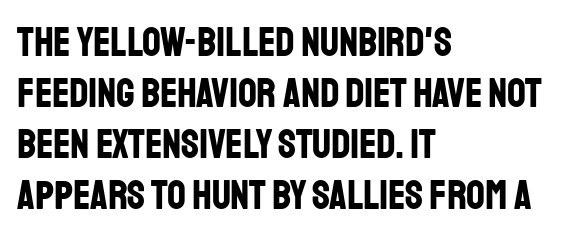
{"serif": "no", "italic": "no", "bold": "yes", "weight": "bold", "width": "condensed", "stroke_contrast": "low", "x_height": "large", "monospaced": "no", "underline": "no", "align": "left", "line_spacing_ratio": 1.24, "letter_spacing": "normal", "letter_spacing_em": 0.0, "glyph_px": 41}
